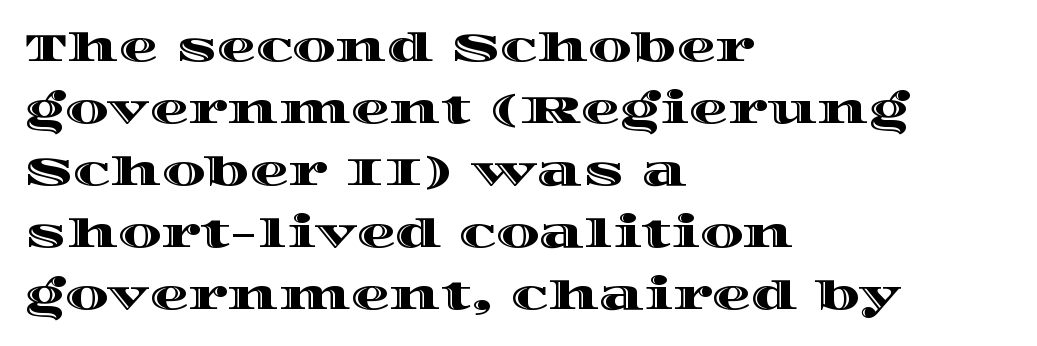
Q: Is the text italic (slanted)? A: No, it is upright.
Q: Is the text underlined? A: No.
Q: How is the paragraph aligned? A: Left-aligned.
Q: Is the spacing between letters normal or unusually wide? A: Normal.
Q: Is the spacing between lines tight, normal or loose? A: Normal.
Q: Width (condensed, normal, or wide)? A: Wide.
Q: x-height? A: Large.
Q: Monospaced? A: No.
